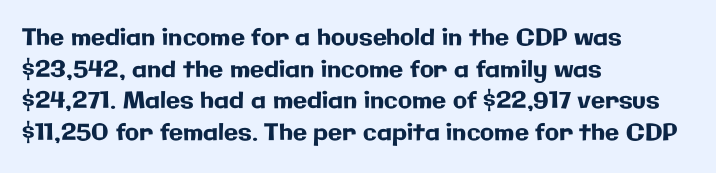
{"italic": "no", "underline": "no", "align": "left", "line_spacing": "normal", "line_spacing_ratio": 1.38, "letter_spacing": "normal", "letter_spacing_em": 0.0, "glyph_px": 23}
